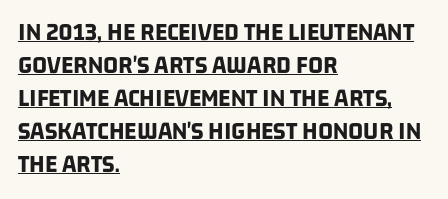
The image shows 26 px bold type; set left-aligned, normal line spacing (1.27x), normal letter spacing, underlined.
